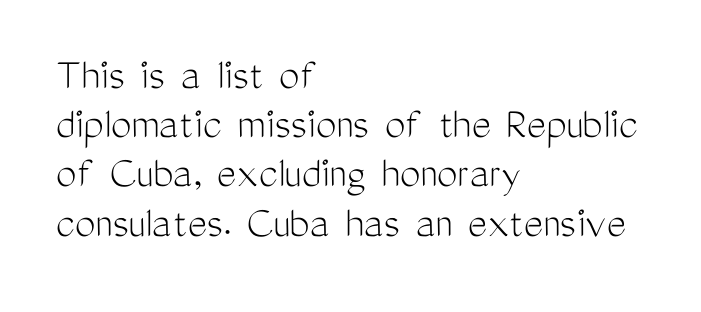
{"serif": "no", "italic": "no", "bold": "no", "weight": "light", "width": "condensed", "stroke_contrast": "medium", "x_height": "medium", "monospaced": "no", "underline": "no", "align": "left", "line_spacing": "tight", "line_spacing_ratio": 1.07, "letter_spacing": "normal", "letter_spacing_em": 0.0, "glyph_px": 46}
